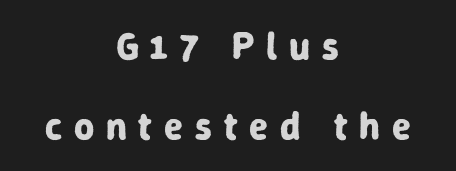
Q: Is the text bold? A: Yes.
Q: Is the text italic (slanted)? A: No, it is upright.
Q: Is the typeface a serif or a sans-serif typeface? A: Sans-serif.
Q: Is the text underlined? A: No.
Q: How is the paragraph aligned? A: Centered.
Q: Is the spacing between letters normal or unusually wide? A: Unusually wide.
Q: Is the spacing between lines tight, normal or loose? A: Loose.
Q: Width (condensed, normal, or wide)? A: Normal.
Q: Stroke contrast? A: Low.
Q: x-height? A: Medium.
Q: Monospaced? A: No.
